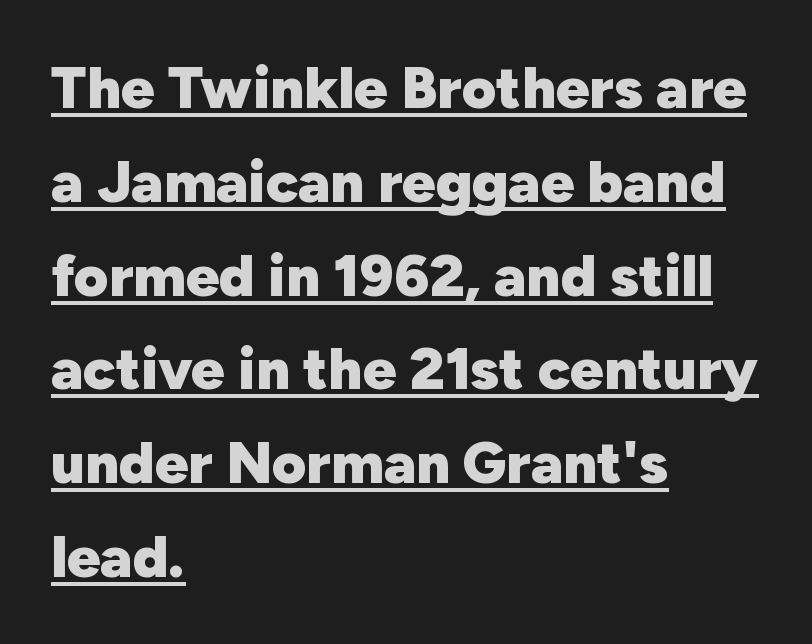
The image shows 59 px heavy sans-serif type, upright; set left-aligned, normal line spacing (1.59x), normal letter spacing, underlined; low stroke contrast and a medium x-height.
